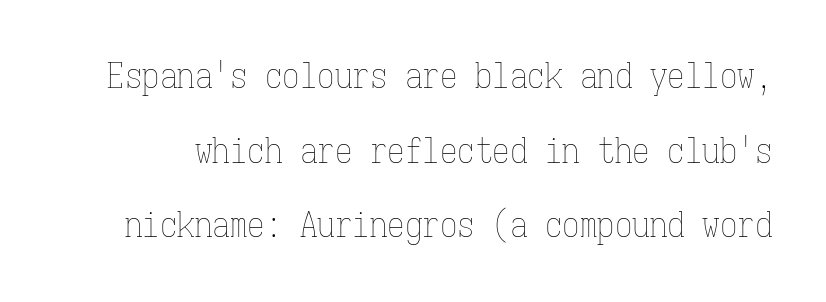
{"italic": "no", "bold": "no", "weight": "thin", "width": "condensed", "stroke_contrast": "low", "x_height": "medium", "monospaced": "yes", "underline": "no", "line_spacing": "loose", "line_spacing_ratio": 2.13, "letter_spacing": "normal", "letter_spacing_em": 0.0, "glyph_px": 35}
